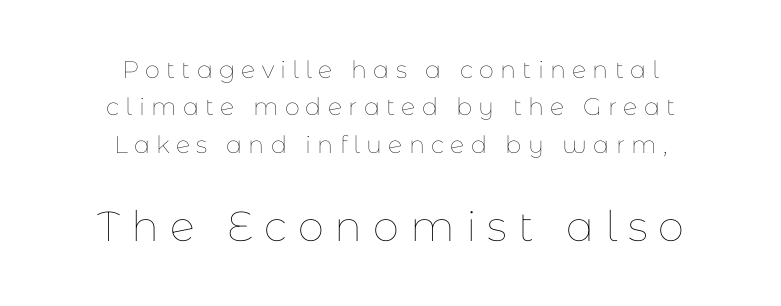
The image shows 42 px thin type, upright; set centered, normal line spacing (1.56x), unusually wide letter spacing (+0.26 em), not underlined; the second (bottom) block is 1.75x larger; low stroke contrast and a medium x-height.
